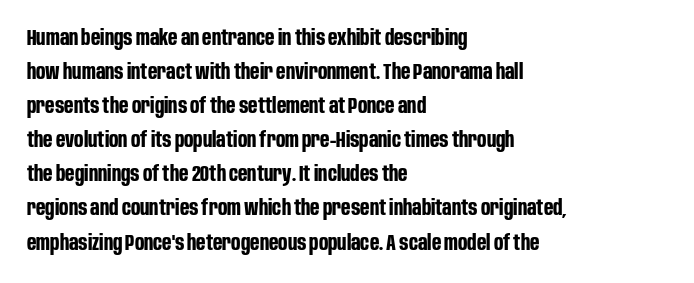
The image shows 22 px bold type, upright; set left-aligned, normal line spacing (1.55x), normal letter spacing, not underlined.
